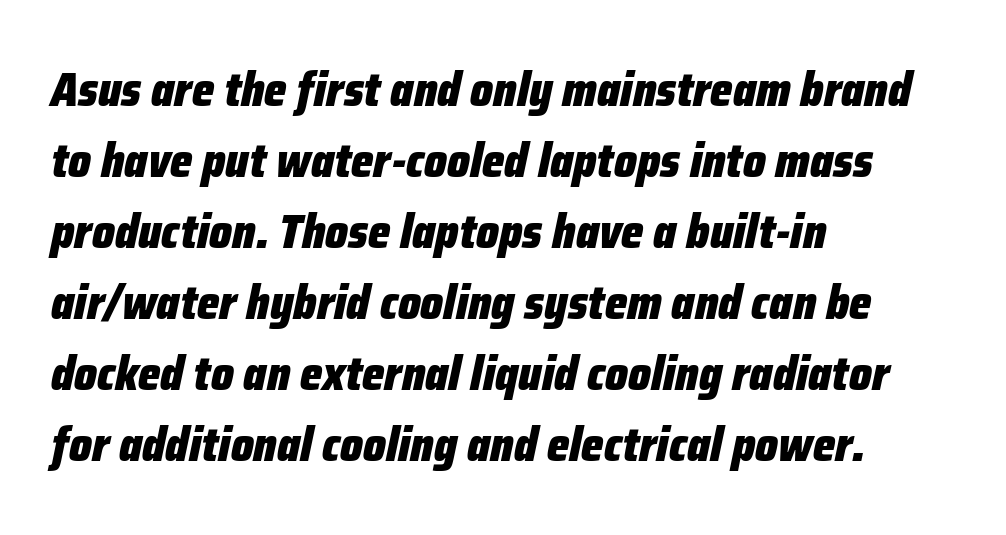
The passage shown is typed in a proportional face where columns would drift. Only glyphs here, with clear space below each row. Compared with an ordinary text face, these strokes are far heavier — a full bold. The leading is moderate, giving the passage an even texture.
